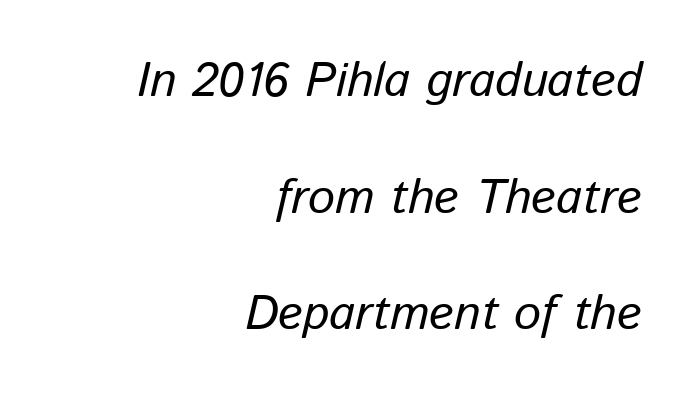
Character widths vary here, with narrow letters taking less room than wide ones. Short note: letters normally spaced. The characters are drawn with everyday or finer stroke widths. Alignment: flush right. Leading: increased.
